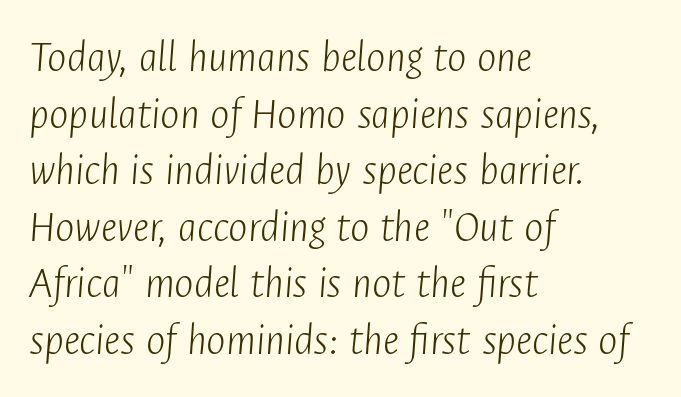
The image shows 46 px light, condensed type, italic (leaning right); set left-aligned, line spacing 1.23x, normal letter spacing, not underlined; low stroke contrast and a medium x-height.
